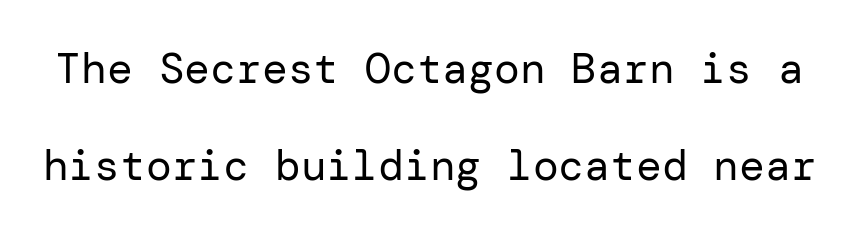
{"serif": "no", "italic": "no", "bold": "no", "weight": "regular", "width": "normal", "stroke_contrast": "low", "x_height": "medium", "underline": "no", "line_spacing": "loose", "line_spacing_ratio": 2.26, "letter_spacing": "normal", "letter_spacing_em": 0.0, "glyph_px": 43}
